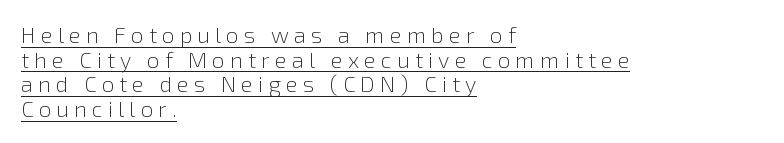
The image shows 22 px text type, upright; set left-aligned, tight line spacing (1.12x), unusually wide letter spacing (+0.24 em), underlined.
